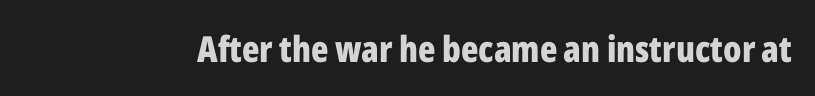
{"serif": "no", "italic": "no", "bold": "yes", "weight": "bold", "width": "condensed", "stroke_contrast": "low", "x_height": "medium", "monospaced": "no", "underline": "no", "letter_spacing": "normal", "letter_spacing_em": 0.0, "glyph_px": 36}
